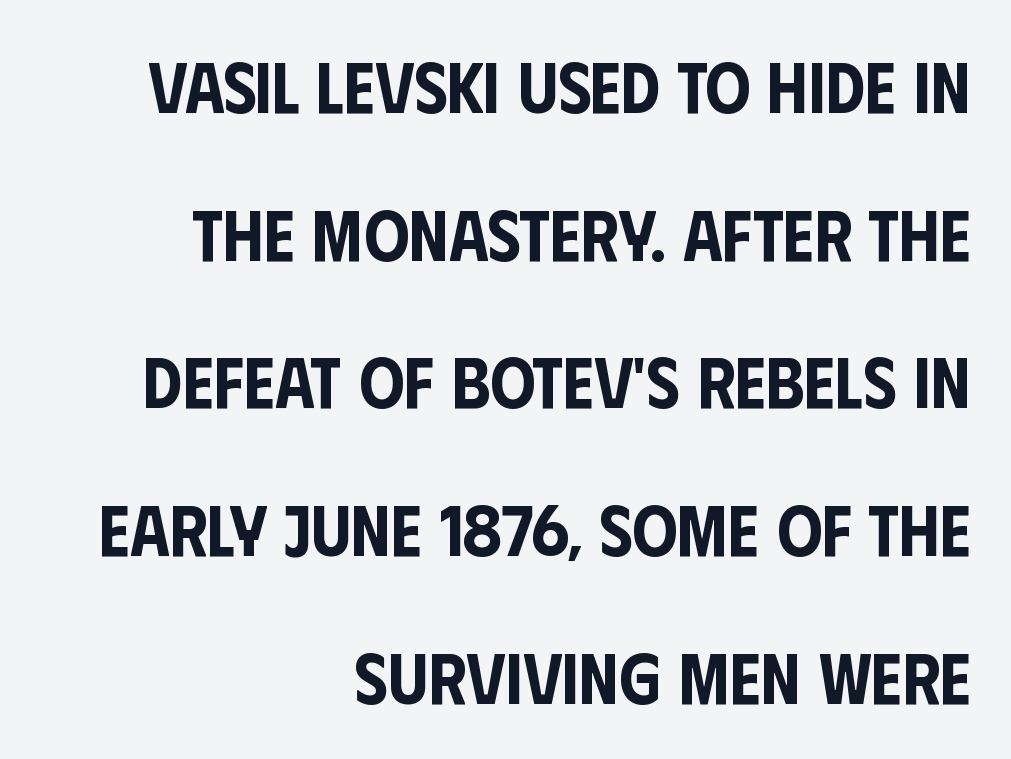
Q: Is the text italic (slanted)? A: No, it is upright.
Q: Is the typeface a serif or a sans-serif typeface? A: Sans-serif.
Q: Is the text underlined? A: No.
Q: How is the paragraph aligned? A: Right-aligned.
Q: Is the spacing between letters normal or unusually wide? A: Normal.
Q: Is the spacing between lines tight, normal or loose? A: Loose.
Q: Width (condensed, normal, or wide)? A: Condensed.
Q: Stroke contrast? A: Low.
Q: x-height? A: Large.
Q: Monospaced? A: No.
